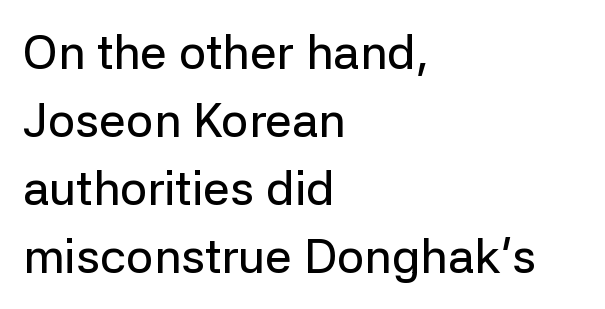
Q: Is the text italic (slanted)? A: No, it is upright.
Q: Is the typeface a serif or a sans-serif typeface? A: Sans-serif.
Q: Is the text underlined? A: No.
Q: How is the paragraph aligned? A: Left-aligned.
Q: Is the spacing between letters normal or unusually wide? A: Normal.
Q: Is the spacing between lines tight, normal or loose? A: Normal.
Q: Width (condensed, normal, or wide)? A: Normal.
Q: Stroke contrast? A: Low.
Q: x-height? A: Medium.
Q: Monospaced? A: No.
